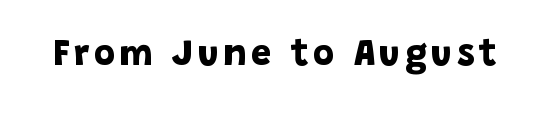
The image shows 36 px bold sans-serif type; set not underlined; low stroke contrast and a large x-height.
